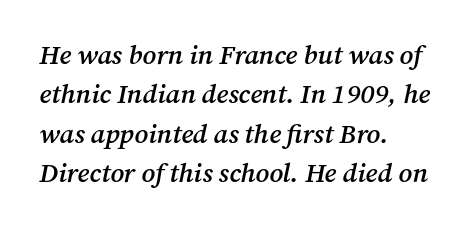
The image shows 27 px text type, italic (leaning right); set left-aligned, normal line spacing (1.46x), normal letter spacing, not underlined.
